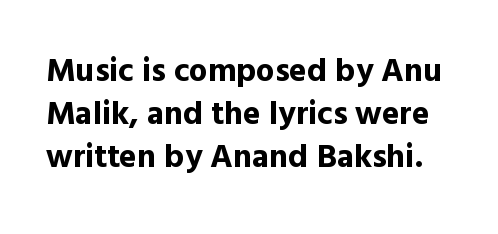
The image shows 33 px bold sans-serif type, upright; set normal line spacing (1.3x), normal letter spacing, not underlined; a medium x-height.
